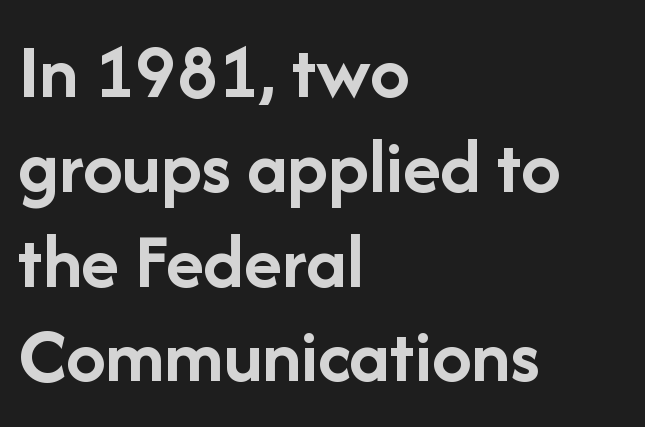
Q: Is the text bold? A: Yes.
Q: Is the text italic (slanted)? A: No, it is upright.
Q: Is the typeface a serif or a sans-serif typeface? A: Sans-serif.
Q: Is the text underlined? A: No.
Q: How is the paragraph aligned? A: Left-aligned.
Q: Is the spacing between letters normal or unusually wide? A: Normal.
Q: Width (condensed, normal, or wide)? A: Normal.
Q: Stroke contrast? A: Low.
Q: x-height? A: Medium.
Q: Monospaced? A: No.
